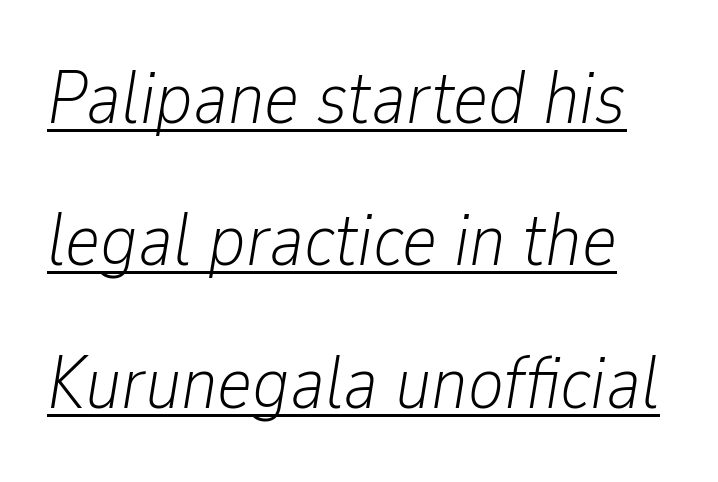
{"italic": "yes", "lean": "right", "slant_degrees": 9, "bold": "no", "weight": "light", "width": "condensed", "stroke_contrast": "low", "x_height": "medium", "monospaced": "no", "underline": "yes", "line_spacing": "loose", "line_spacing_ratio": 1.9, "letter_spacing": "normal", "letter_spacing_em": 0.0, "glyph_px": 75}
